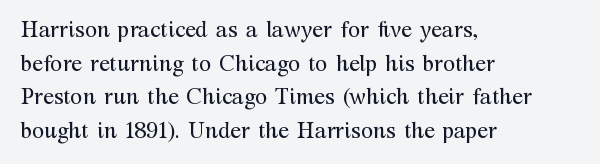
Unbolded letterforms with no extra heft. The letterforms sit shoulder to shoulder at normal distance. Line spacing here is normal. Glance below the letters and you will spot only blank space. Visually the block forms a straight wall on the left and a jagged coastline on the right.
